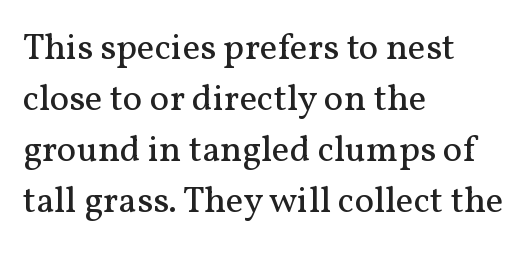
Q: Is the text bold? A: No.
Q: Is the text italic (slanted)? A: No, it is upright.
Q: Is the typeface a serif or a sans-serif typeface? A: Serif.
Q: Is the text underlined? A: No.
Q: How is the paragraph aligned? A: Left-aligned.
Q: Is the spacing between letters normal or unusually wide? A: Normal.
Q: Is the spacing between lines tight, normal or loose? A: Normal.
Q: Width (condensed, normal, or wide)? A: Normal.
Q: Stroke contrast? A: Medium.
Q: x-height? A: Medium.
Q: Monospaced? A: No.
